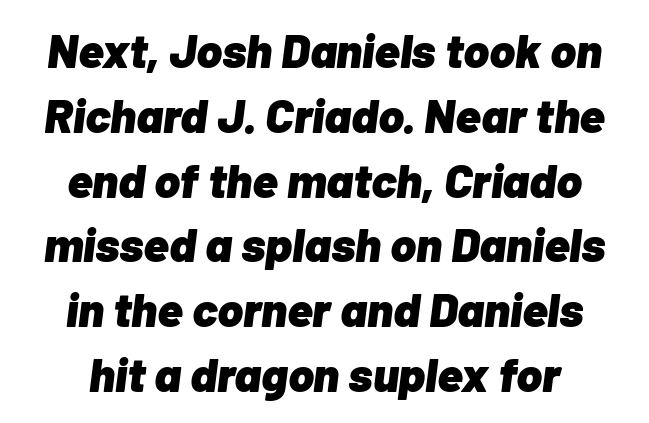
The image shows 48 px heavy type, italic (leaning right); set centered, normal line spacing (1.35x), normal letter spacing, not underlined; low stroke contrast and a medium x-height.
